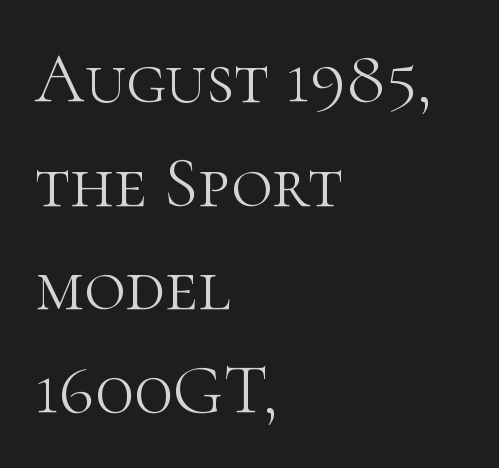
The image shows 71 px light serif type, upright; set left-aligned, normal line spacing (1.46x), normal letter spacing, not underlined; high stroke contrast and a medium x-height.
